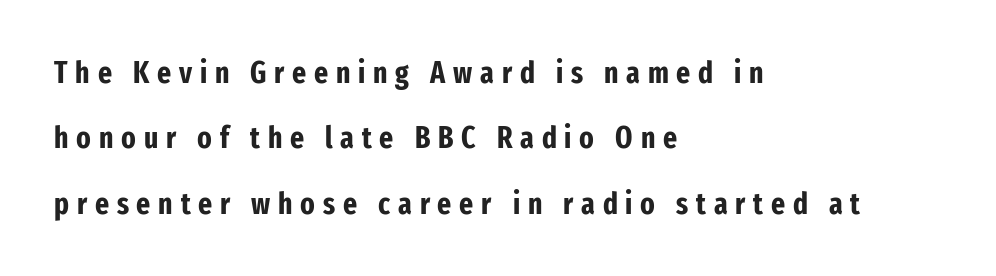
{"serif": "no", "italic": "no", "bold": "yes", "weight": "bold", "width": "condensed", "stroke_contrast": "low", "x_height": "medium", "monospaced": "no", "underline": "no", "align": "left", "line_spacing": "loose", "line_spacing_ratio": 2.18, "letter_spacing": "wide", "letter_spacing_em": 0.26, "glyph_px": 30}
